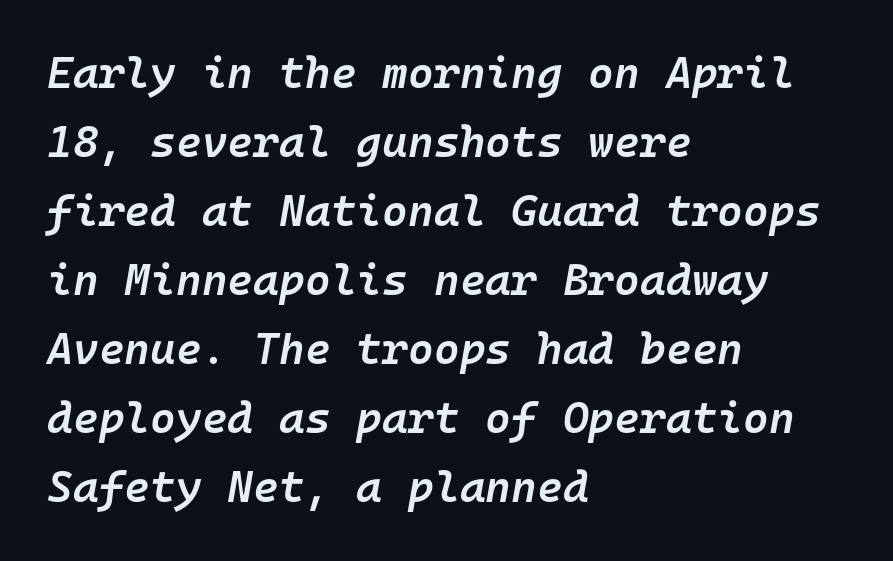
The image shows 44 px semibold type, italic (leaning right), monospaced; set left-aligned, normal line spacing (1.57x), normal letter spacing, not underlined; low stroke contrast and a medium x-height.
